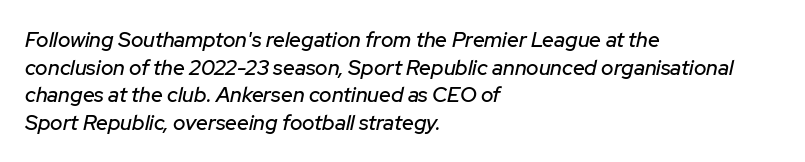
Q: Is the text italic (slanted)? A: Yes, it leans right by about 12 degrees.
Q: Is the text underlined? A: No.
Q: How is the paragraph aligned? A: Left-aligned.
Q: Is the spacing between letters normal or unusually wide? A: Normal.
Q: Is the spacing between lines tight, normal or loose? A: Normal.
